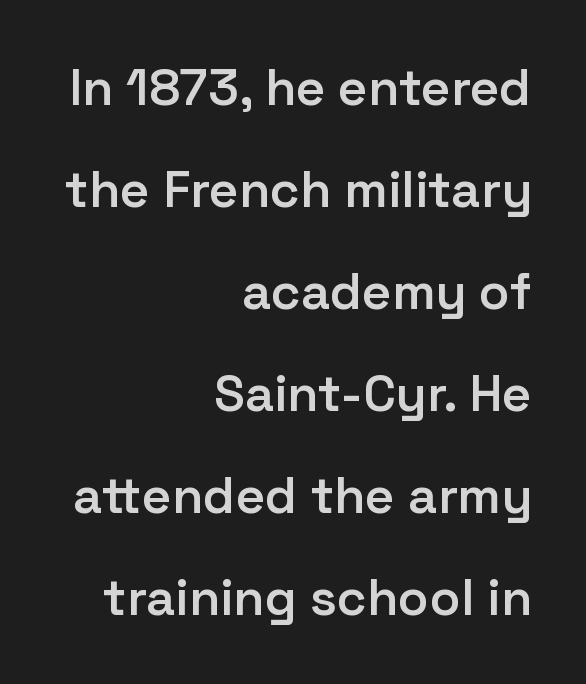
The space between consecutive lines is lavish. Students, note that the glyphs here touch the page at normal intervals. If you drew a line through each stem, it would be perfectly vertical. Serifs: no, the terminals of the letterforms are clean. As a designer I'd log this as weight 600, semibold.
